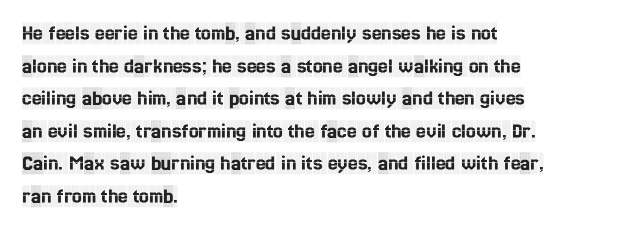
Q: Is the text italic (slanted)? A: No, it is upright.
Q: Is the text underlined? A: No.
Q: How is the paragraph aligned? A: Left-aligned.
Q: Is the spacing between letters normal or unusually wide? A: Normal.
Q: Is the spacing between lines tight, normal or loose? A: Normal.
